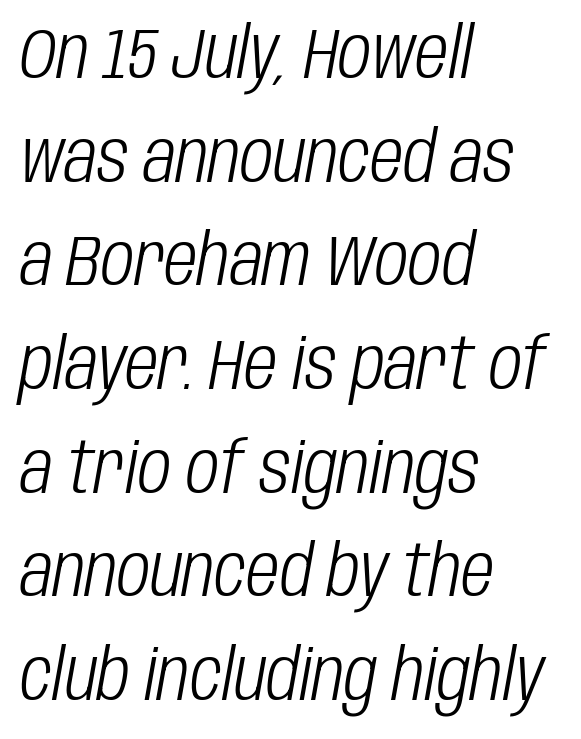
The image shows 72 px light, condensed type, italic (leaning right); set left-aligned, normal line spacing (1.44x), normal letter spacing, not underlined; low stroke contrast and a large x-height.
